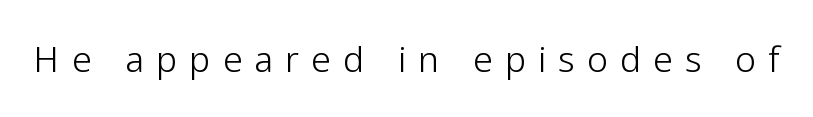
{"serif": "no", "italic": "no", "bold": "no", "weight": "light", "width": "normal", "stroke_contrast": "low", "x_height": "medium", "monospaced": "no", "underline": "no", "letter_spacing": "wide", "letter_spacing_em": 0.35, "glyph_px": 35}
